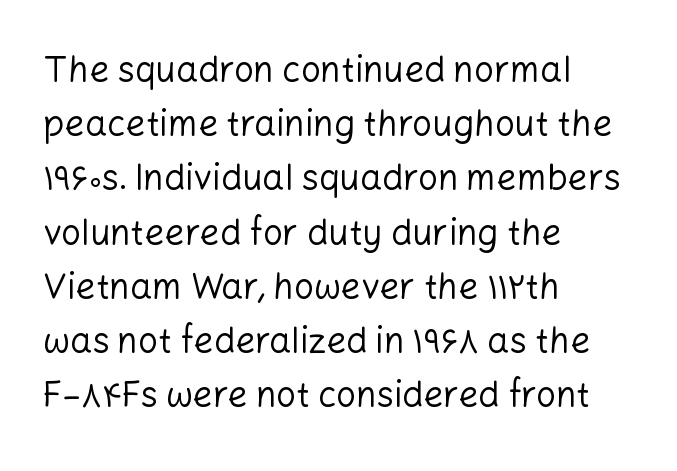
Q: Is the text bold? A: No.
Q: Is the text italic (slanted)? A: No, it is upright.
Q: Is the typeface a serif or a sans-serif typeface? A: Sans-serif.
Q: Is the text underlined? A: No.
Q: How is the paragraph aligned? A: Left-aligned.
Q: Is the spacing between letters normal or unusually wide? A: Normal.
Q: Is the spacing between lines tight, normal or loose? A: Normal.
Q: Width (condensed, normal, or wide)? A: Normal.
Q: Stroke contrast? A: Low.
Q: x-height? A: Medium.
Q: Monospaced? A: No.
